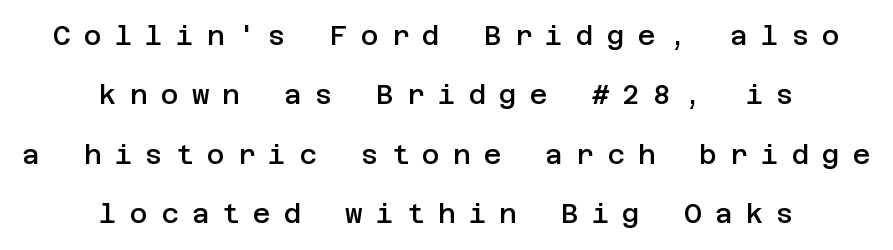
A great deal of white space separates one row of letters from the next. There is plenty of visible air inserted between adjacent glyphs. I'd describe the lettering as semibold — firm but not a full bold. The paragraph shown floats in the horizontal middle. The string is rendered with underlining switched off.
